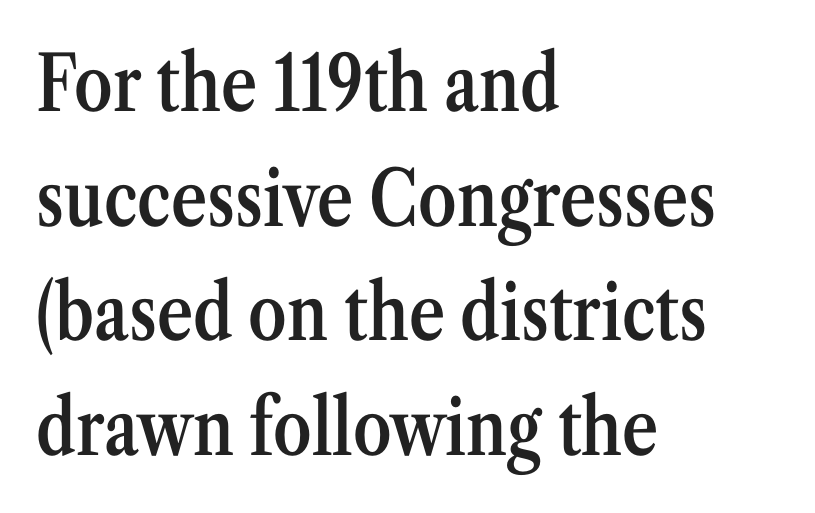
{"serif": "yes", "italic": "no", "bold": "semi", "weight": "semibold", "width": "condensed", "stroke_contrast": "medium", "x_height": "medium", "monospaced": "no", "underline": "no", "align": "left", "line_spacing": "normal", "line_spacing_ratio": 1.49, "letter_spacing": "normal", "letter_spacing_em": 0.0, "glyph_px": 77}
